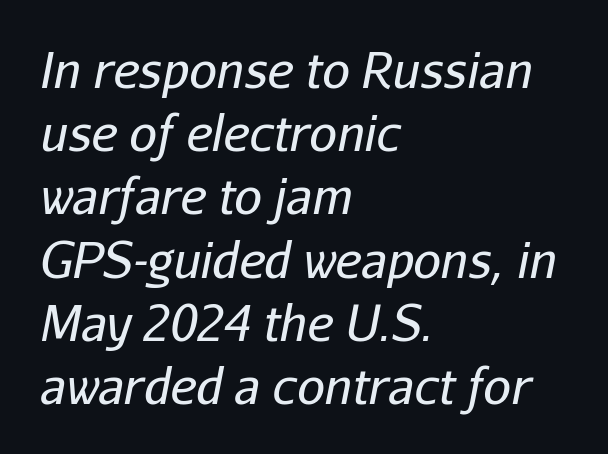
Q: Is the text bold? A: No.
Q: Is the text italic (slanted)? A: Yes, it leans right by about 11 degrees.
Q: Is the text underlined? A: No.
Q: How is the paragraph aligned? A: Left-aligned.
Q: Is the spacing between letters normal or unusually wide? A: Normal.
Q: Is the spacing between lines tight, normal or loose? A: Normal.
Q: Width (condensed, normal, or wide)? A: Normal.
Q: Stroke contrast? A: Low.
Q: x-height? A: Medium.
Q: Monospaced? A: No.
